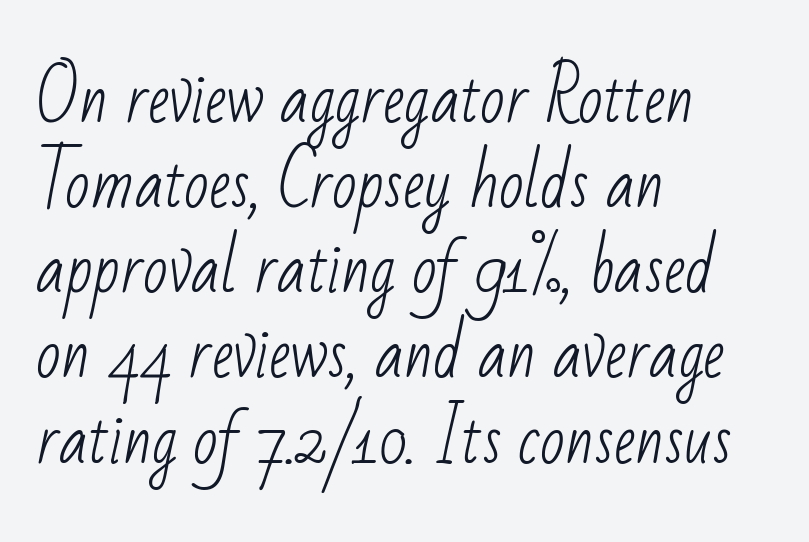
The strip under each line holds only bare page. The compositor pushed each line to the left boundary. Counters stay open thanks to moderate or lighter strokes. Varying glyph widths throughout — classic text-font behaviour. Quick note: interline space is typical. Observe the ordinary spacing: letters are neighbours, not strangers.
